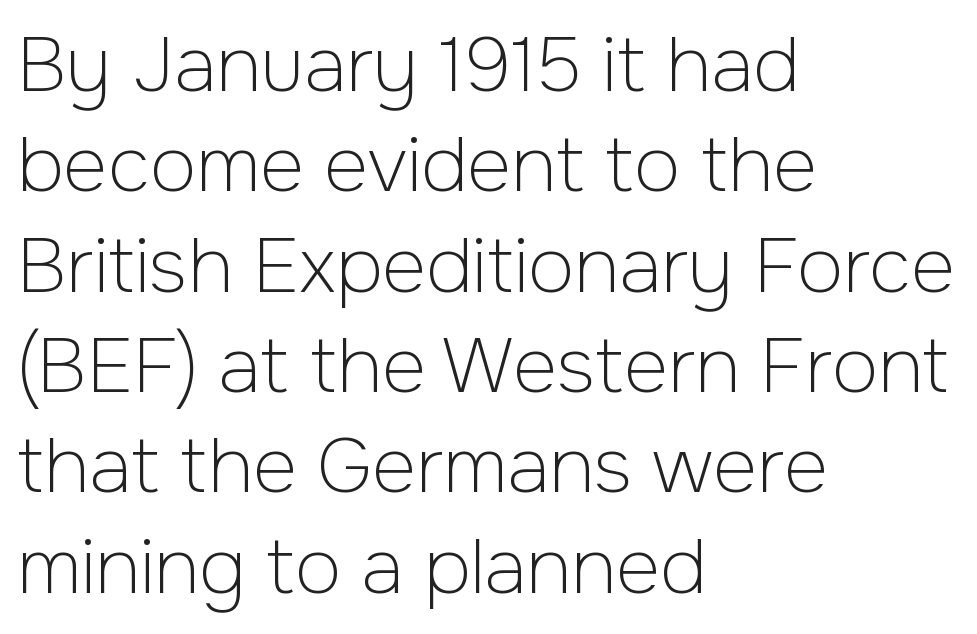
Q: Is the text bold? A: No.
Q: Is the text italic (slanted)? A: No, it is upright.
Q: Is the typeface a serif or a sans-serif typeface? A: Sans-serif.
Q: Is the text underlined? A: No.
Q: How is the paragraph aligned? A: Left-aligned.
Q: Is the spacing between letters normal or unusually wide? A: Normal.
Q: Is the spacing between lines tight, normal or loose? A: Normal.
Q: Width (condensed, normal, or wide)? A: Normal.
Q: Stroke contrast? A: Low.
Q: x-height? A: Medium.
Q: Monospaced? A: No.
